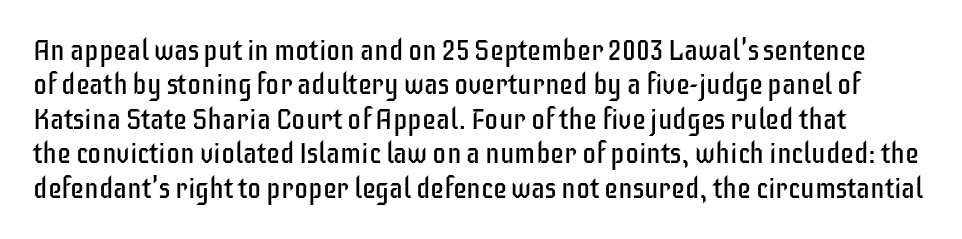
Q: Is the text bold? A: No.
Q: Is the text italic (slanted)? A: No, it is upright.
Q: Is the typeface a serif or a sans-serif typeface? A: Sans-serif.
Q: Is the text underlined? A: No.
Q: Is the spacing between letters normal or unusually wide? A: Normal.
Q: Width (condensed, normal, or wide)? A: Condensed.
Q: Stroke contrast? A: Low.
Q: x-height? A: Large.
Q: Monospaced? A: No.
